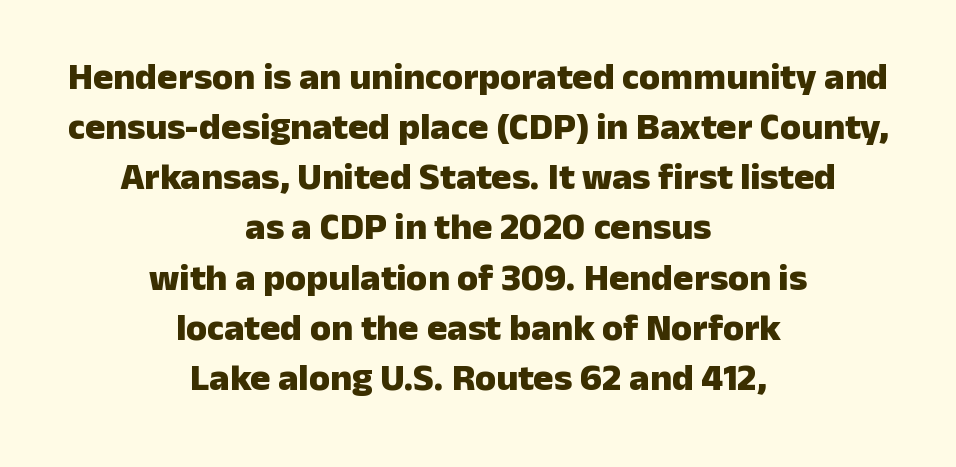
Q: Is the text bold? A: Yes.
Q: Is the text italic (slanted)? A: No, it is upright.
Q: Is the typeface a serif or a sans-serif typeface? A: Sans-serif.
Q: Is the text underlined? A: No.
Q: How is the paragraph aligned? A: Centered.
Q: Is the spacing between letters normal or unusually wide? A: Normal.
Q: Is the spacing between lines tight, normal or loose? A: Normal.
Q: Width (condensed, normal, or wide)? A: Normal.
Q: Stroke contrast? A: Low.
Q: x-height? A: Medium.
Q: Monospaced? A: No.
